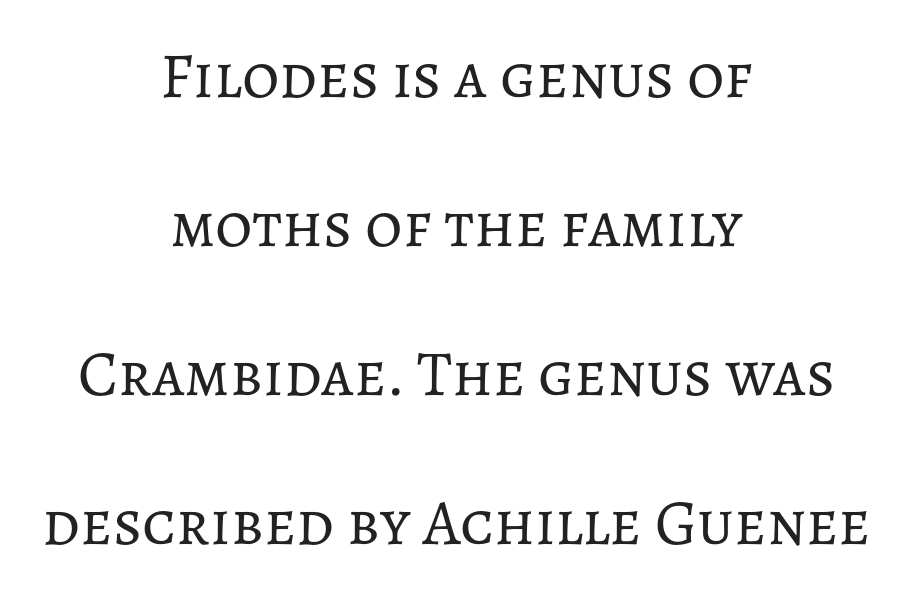
Q: Is the text bold? A: No.
Q: Is the text italic (slanted)? A: No, it is upright.
Q: Is the text underlined? A: No.
Q: How is the paragraph aligned? A: Centered.
Q: Is the spacing between letters normal or unusually wide? A: Normal.
Q: Is the spacing between lines tight, normal or loose? A: Loose.
Q: Width (condensed, normal, or wide)? A: Normal.
Q: Stroke contrast? A: Low.
Q: x-height? A: Medium.
Q: Monospaced? A: No.
